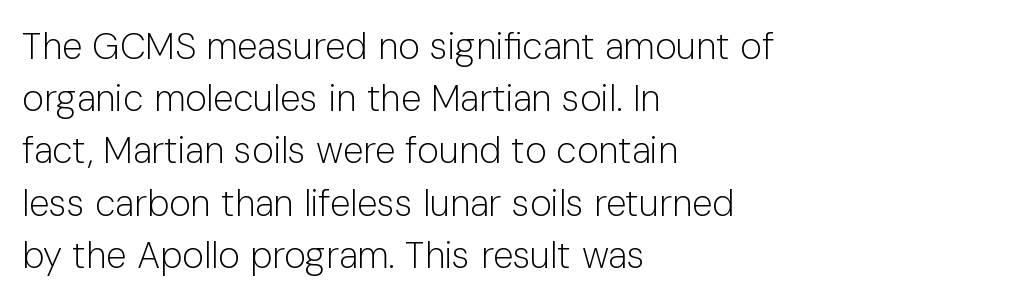
Q: Is the text bold? A: No.
Q: Is the text italic (slanted)? A: No, it is upright.
Q: Is the typeface a serif or a sans-serif typeface? A: Sans-serif.
Q: Is the text underlined? A: No.
Q: How is the paragraph aligned? A: Left-aligned.
Q: Is the spacing between letters normal or unusually wide? A: Normal.
Q: Is the spacing between lines tight, normal or loose? A: Normal.
Q: Width (condensed, normal, or wide)? A: Normal.
Q: Stroke contrast? A: Low.
Q: x-height? A: Medium.
Q: Monospaced? A: No.
